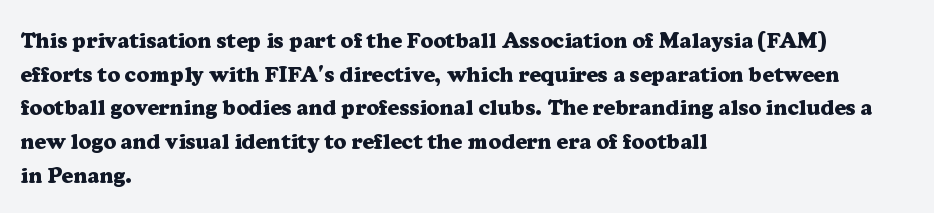
{"italic": "no", "bold": "yes", "underline": "no", "align": "left", "line_spacing": "normal", "line_spacing_ratio": 1.53, "letter_spacing": "normal", "letter_spacing_em": 0.0, "glyph_px": 22}
